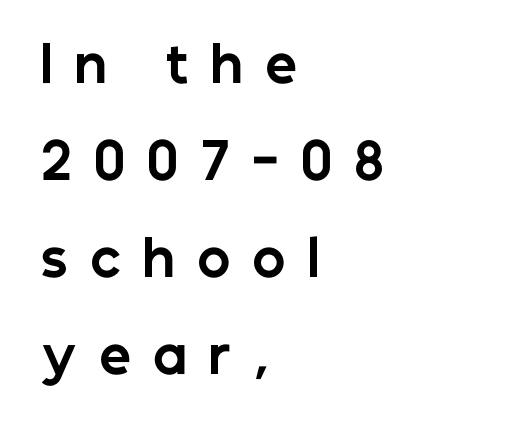
{"serif": "no", "italic": "no", "bold": "yes", "weight": "bold", "width": "normal", "stroke_contrast": "low", "x_height": "medium", "monospaced": "no", "underline": "no", "align": "left", "line_spacing": "loose", "line_spacing_ratio": 1.94, "letter_spacing": "wide", "letter_spacing_em": 0.44, "glyph_px": 50}
